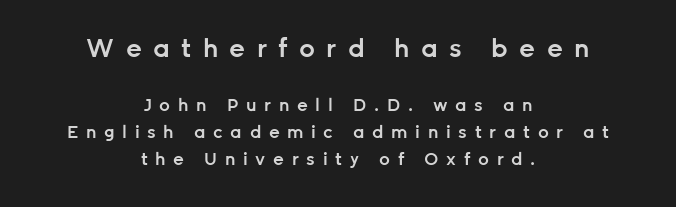
Q: Is the text bold? A: Semi-bold.
Q: Is the text italic (slanted)? A: No, it is upright.
Q: Is the text underlined? A: No.
Q: How is the paragraph aligned? A: Centered.
Q: Is the spacing between letters normal or unusually wide? A: Unusually wide.
Q: Is the spacing between lines tight, normal or loose? A: Normal.
Q: Which block of text is set in a larger size, the first (top) or the second (bottom)? A: The first (top) one.
